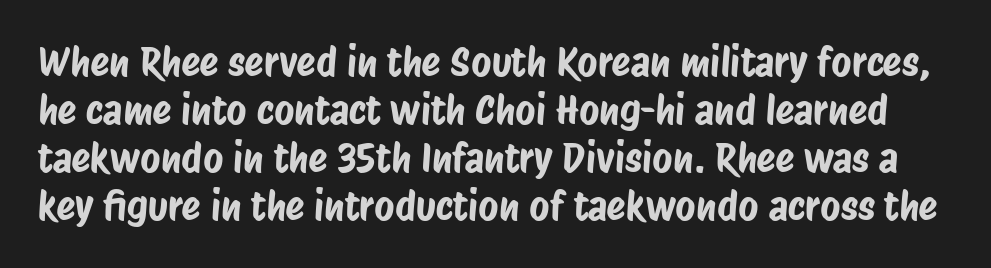
{"serif": "no", "width": "condensed", "stroke_contrast": "low", "x_height": "large", "monospaced": "no", "underline": "no", "line_spacing_ratio": 1.23, "letter_spacing": "normal", "letter_spacing_em": 0.0, "glyph_px": 39}
